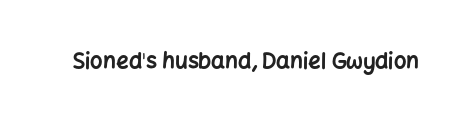
{"italic": "no", "bold": "yes", "underline": "no", "letter_spacing": "normal", "letter_spacing_em": 0.0, "glyph_px": 22}
